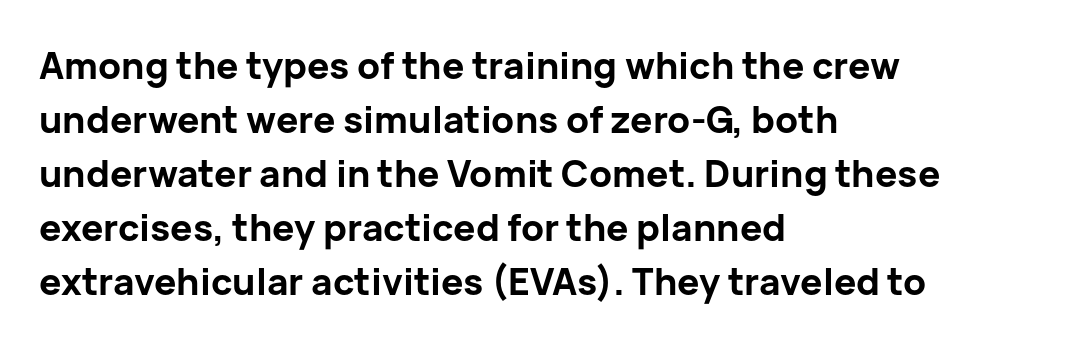
The image shows 37 px bold sans-serif type, upright; set left-aligned, normal line spacing (1.46x), normal letter spacing, not underlined; low stroke contrast and a medium x-height.
